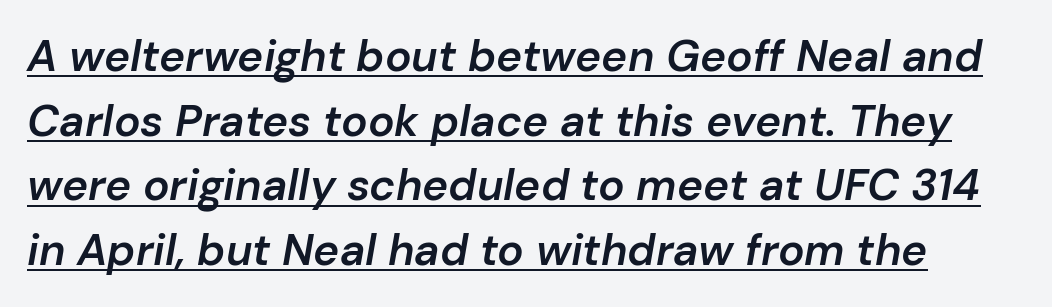
The image shows 44 px semibold type, italic (leaning right); set normal line spacing (1.47x), normal letter spacing, underlined; low stroke contrast and a medium x-height.
